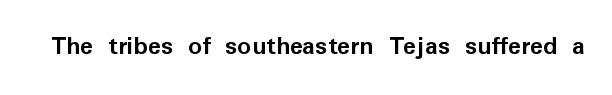
The image shows 27 px bold type, upright; set normal letter spacing, not underlined.
